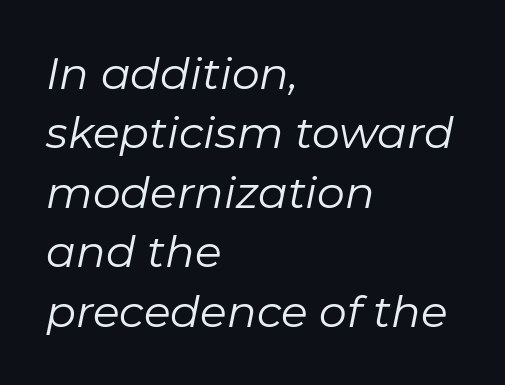
Q: Is the text bold? A: No.
Q: Is the text italic (slanted)? A: Yes, it leans right by about 11 degrees.
Q: Is the text underlined? A: No.
Q: How is the paragraph aligned? A: Left-aligned.
Q: Is the spacing between letters normal or unusually wide? A: Normal.
Q: Is the spacing between lines tight, normal or loose? A: Normal.
Q: Width (condensed, normal, or wide)? A: Normal.
Q: Stroke contrast? A: Low.
Q: x-height? A: Medium.
Q: Monospaced? A: No.
